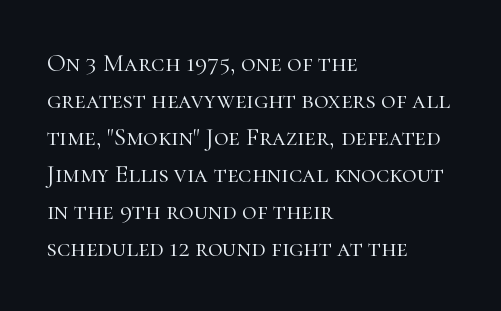
A typesetter would call this leading conventional body-copy spacing. Descender tails drop into unmarked territory. Visually the block forms a straight wall on the left and a jagged coastline on the right. Do the letters lean? They stand straight.
